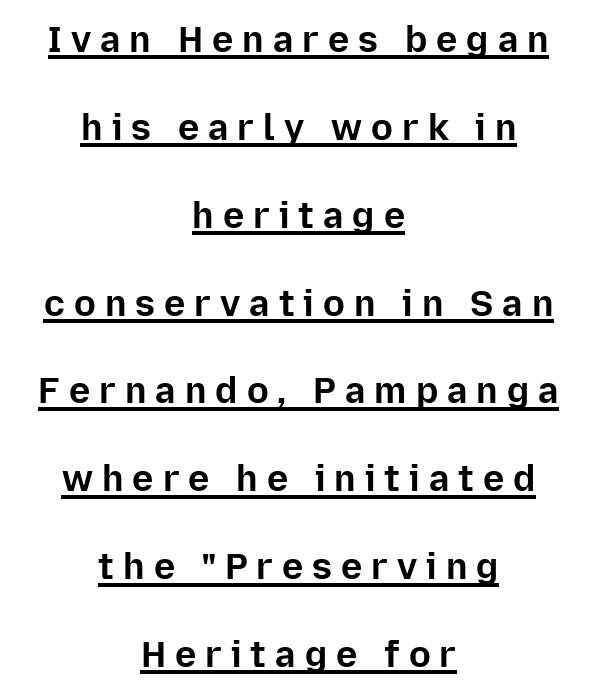
{"serif": "no", "italic": "no", "bold": "yes", "weight": "bold", "width": "normal", "stroke_contrast": "low", "x_height": "medium", "monospaced": "no", "underline": "yes", "align": "center", "line_spacing": "loose", "line_spacing_ratio": 2.44, "letter_spacing": "wide", "letter_spacing_em": 0.25, "glyph_px": 36}
